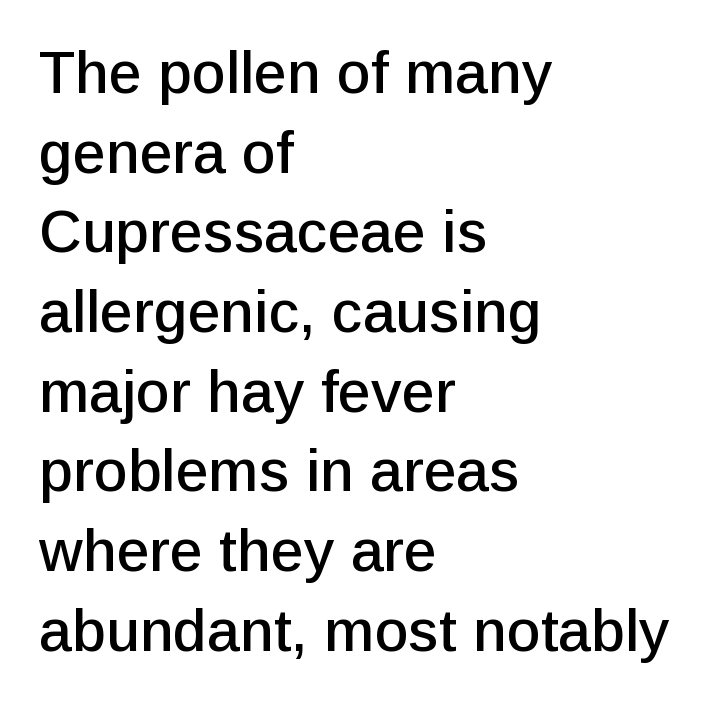
Regarding leading, the lines here are spaced in the standard way. The text was rendered using a sans face with plain stroke endings. No italicization has been applied; the sample stays upright. Look at the tracking — it's just the regular setting, nothing added.
